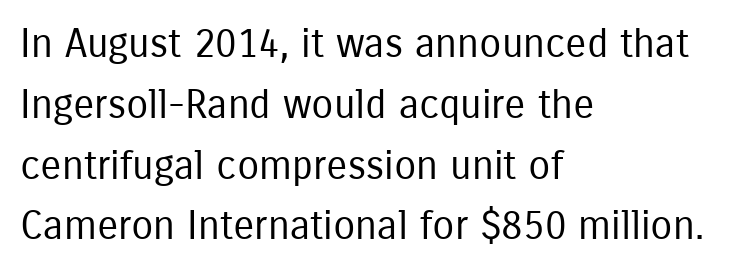
The image shows 40 px regular-weight, condensed sans-serif type, upright; set left-aligned, normal line spacing (1.52x), normal letter spacing, not underlined; low stroke contrast and a medium x-height.
